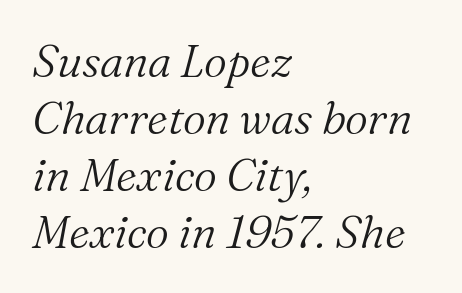
{"serif": "yes", "italic": "yes", "lean": "right", "slant_degrees": 16, "bold": "no", "weight": "light", "width": "normal", "stroke_contrast": "medium", "x_height": "medium", "monospaced": "no", "underline": "no", "align": "left", "line_spacing": "normal", "line_spacing_ratio": 1.27, "letter_spacing": "normal", "letter_spacing_em": 0.0, "glyph_px": 45}
